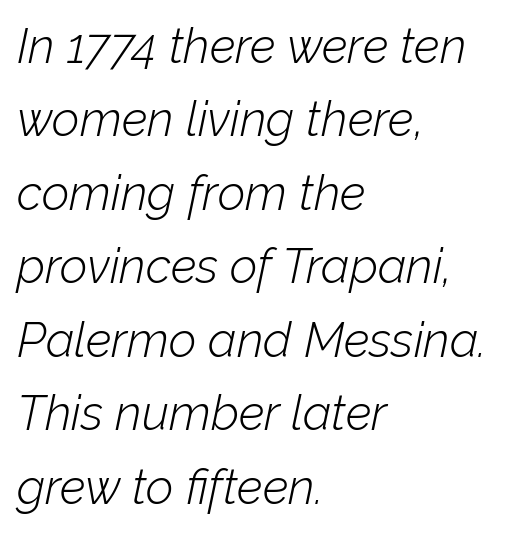
No extra ink here — the face is not bold. Does the leading feel generous? No, just average. These lines were composed using italics. The tracking reads as untouched default to a designer's eye. Is this a fixed-width face? No — the glyphs have proportional, varying widths. Nobody drew a line under any word here.
